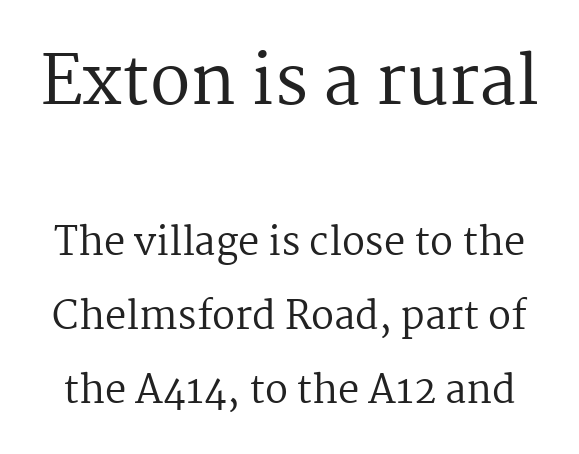
The image shows 67 px regular-weight serif type, upright; set loose line spacing (1.95x), normal letter spacing, not underlined; the first (top) block is 1.76x larger; medium stroke contrast and a medium x-height.
